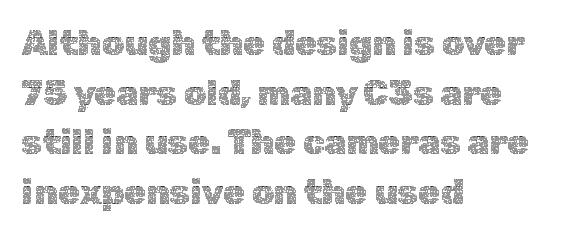
The font's upright variant was chosen for this text. Only glyphs here, with clear space below each row. The face looks like a standard text weight, possibly lighter. Vertical spacing — default. Proportional: the letters do not fall into vertical columns.
